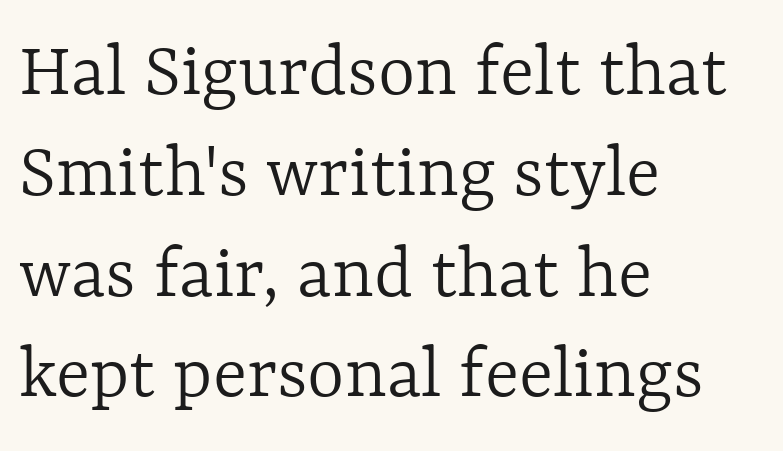
Which margin do the lines hug? The left one — the right edge is uneven. A typesetter would mark this as roman, not italic. These lines are rendered in a variable-pitch font. The tracking reads as untouched default to a designer's eye.
